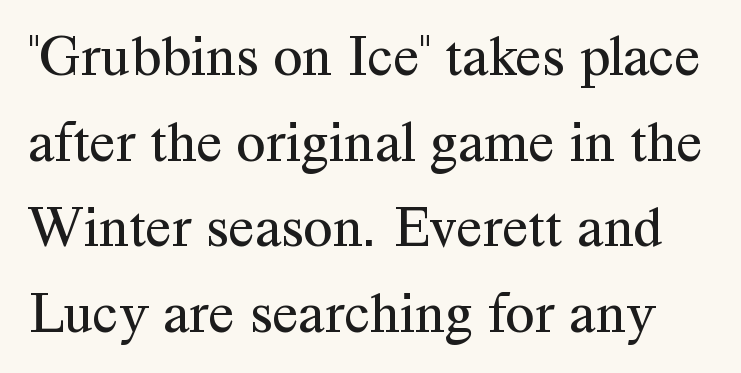
The image shows 59 px regular-weight serif type, upright; set normal line spacing (1.45x), normal letter spacing, not underlined; medium stroke contrast and a medium x-height.
